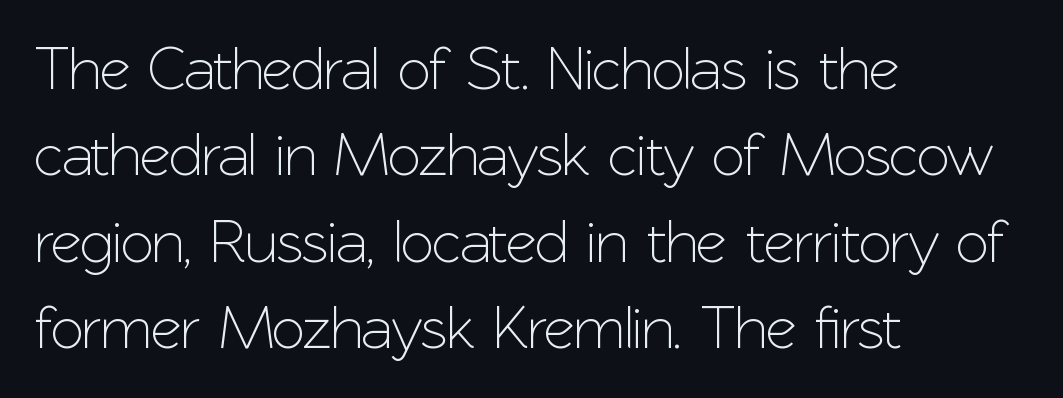
Q: Is the text italic (slanted)? A: No, it is upright.
Q: Is the typeface a serif or a sans-serif typeface? A: Sans-serif.
Q: Is the text underlined? A: No.
Q: How is the paragraph aligned? A: Left-aligned.
Q: Is the spacing between letters normal or unusually wide? A: Normal.
Q: Is the spacing between lines tight, normal or loose? A: Normal.
Q: Width (condensed, normal, or wide)? A: Normal.
Q: Stroke contrast? A: Low.
Q: x-height? A: Medium.
Q: Monospaced? A: No.
